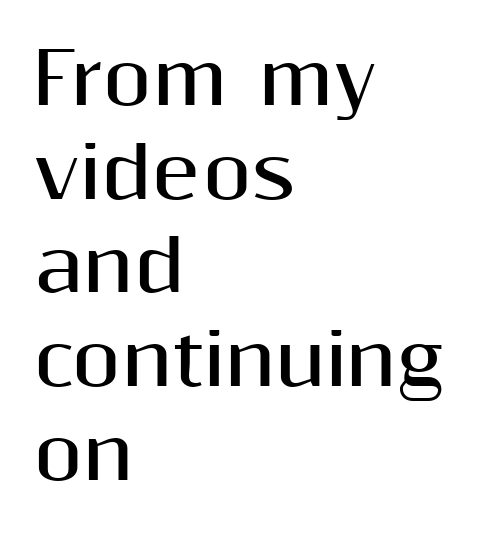
{"serif": "no", "italic": "no", "bold": "yes", "weight": "bold", "width": "normal", "stroke_contrast": "medium", "x_height": "medium", "monospaced": "no", "underline": "no", "align": "left", "line_spacing": "normal", "line_spacing_ratio": 1.32, "letter_spacing": "normal", "letter_spacing_em": 0.0, "glyph_px": 71}
